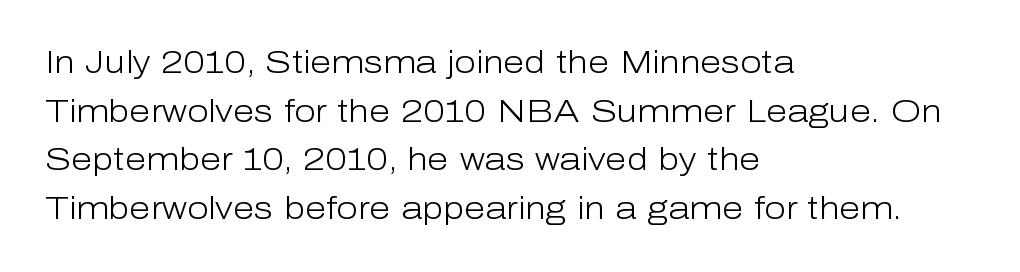
The image shows 31 px light sans-serif type, upright; set left-aligned, normal line spacing (1.57x), normal letter spacing, not underlined; low stroke contrast and a medium x-height.
